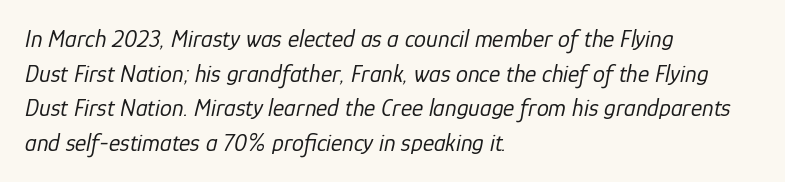
Vertical spacing — default. There is no visible air inserted between adjacent glyphs. Leftover space on each line is placed entirely after the last word. An italicized treatment has been applied to the whole sample. Weight: regular or lighter.
